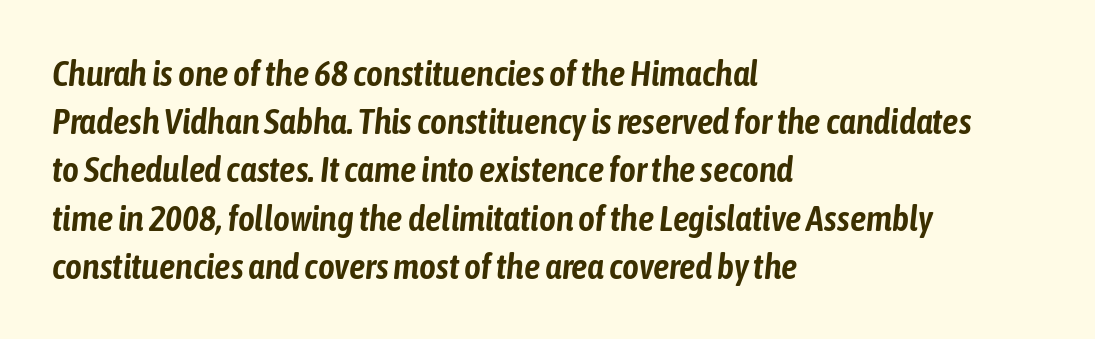
Q: Is the text italic (slanted)? A: Yes, it leans right by about 6 degrees.
Q: Is the text underlined? A: No.
Q: How is the paragraph aligned? A: Left-aligned.
Q: Is the spacing between letters normal or unusually wide? A: Normal.
Q: Is the spacing between lines tight, normal or loose? A: Normal.
Q: Width (condensed, normal, or wide)? A: Condensed.
Q: Stroke contrast? A: Low.
Q: x-height? A: Medium.
Q: Monospaced? A: No.
